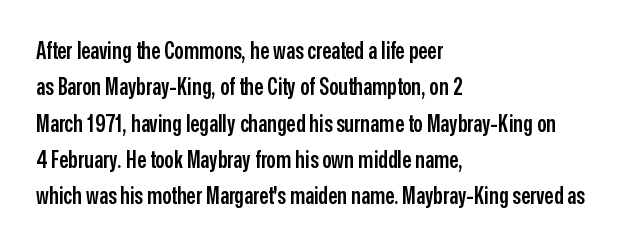
The image shows 23 px text type, upright; set left-aligned, normal line spacing (1.58x), normal letter spacing, not underlined.
